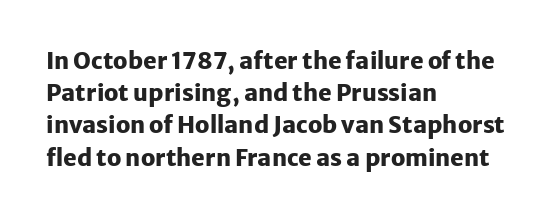
Q: Is the text bold? A: Yes.
Q: Is the text italic (slanted)? A: No, it is upright.
Q: Is the text underlined? A: No.
Q: How is the paragraph aligned? A: Left-aligned.
Q: Is the spacing between letters normal or unusually wide? A: Normal.
Q: Is the spacing between lines tight, normal or loose? A: Normal.
